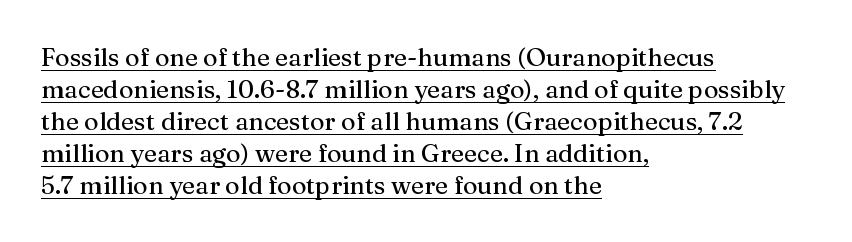
{"italic": "no", "underline": "yes", "align": "left", "line_spacing": "normal", "line_spacing_ratio": 1.28, "letter_spacing": "normal", "letter_spacing_em": 0.0, "glyph_px": 25}
